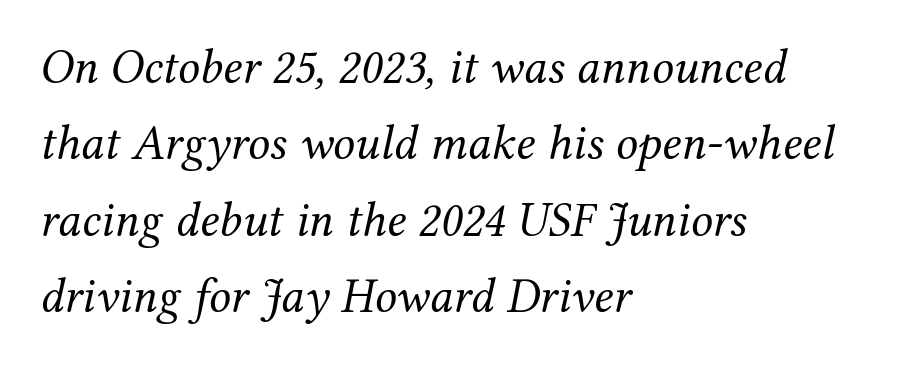
{"serif": "yes", "italic": "yes", "lean": "right", "slant_degrees": 12, "bold": "no", "weight": "regular", "width": "normal", "stroke_contrast": "medium", "x_height": "medium", "monospaced": "no", "underline": "no", "align": "left", "line_spacing": "normal", "line_spacing_ratio": 1.56, "letter_spacing": "normal", "letter_spacing_em": 0.0, "glyph_px": 49}
